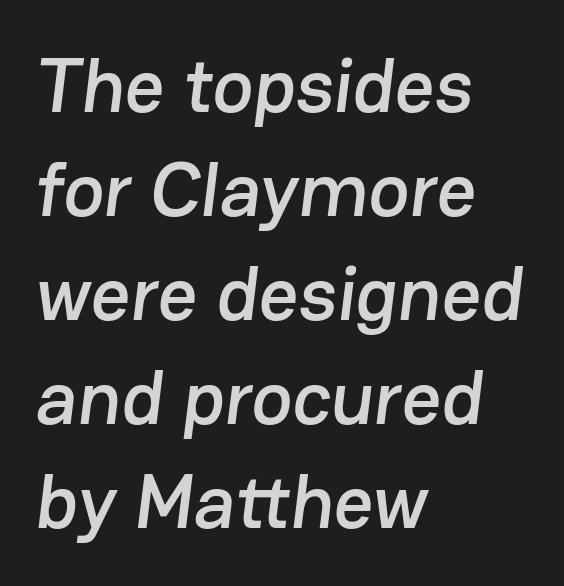
{"serif": "no", "width": "normal", "stroke_contrast": "low", "x_height": "medium", "monospaced": "no", "underline": "no", "align": "left", "line_spacing": "normal", "line_spacing_ratio": 1.35, "letter_spacing": "normal", "letter_spacing_em": 0.0, "glyph_px": 77}
